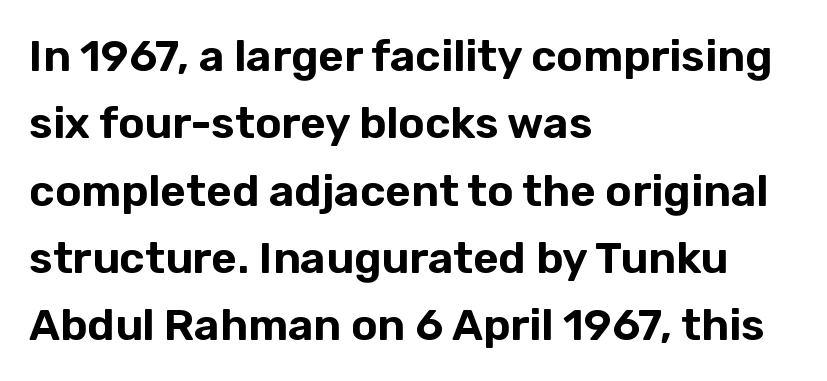
{"serif": "no", "italic": "no", "width": "normal", "stroke_contrast": "low", "x_height": "medium", "monospaced": "no", "underline": "no", "align": "left", "line_spacing": "normal", "line_spacing_ratio": 1.53, "letter_spacing": "normal", "letter_spacing_em": 0.0, "glyph_px": 44}
